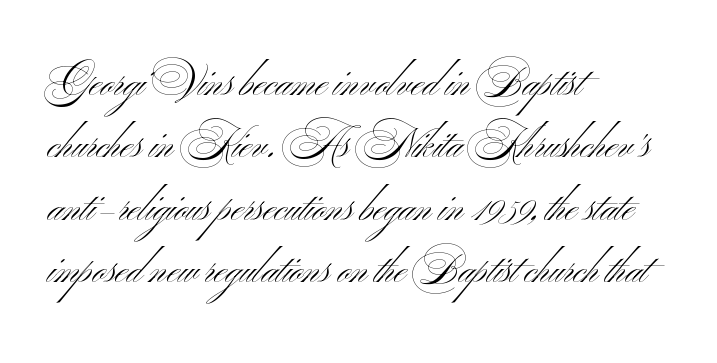
The image shows 40 px light, wide sans-serif type; set left-aligned, normal line spacing (1.56x), normal letter spacing, not underlined; medium stroke contrast and a small x-height.
